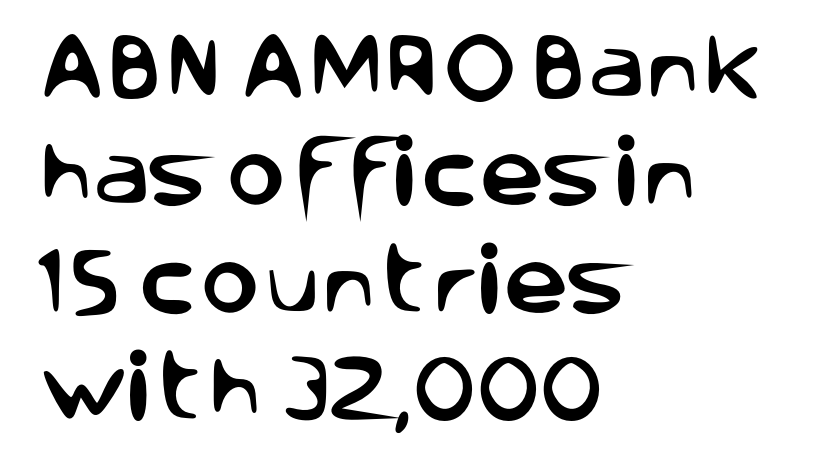
Type style note: lacks serifs. Here the glyphs are tracked normally, forming tight word shapes. The rendering anchors every line to the left-hand side. Every character sits straight up, as roman type does. Descenders are the only things crossing below the line.
